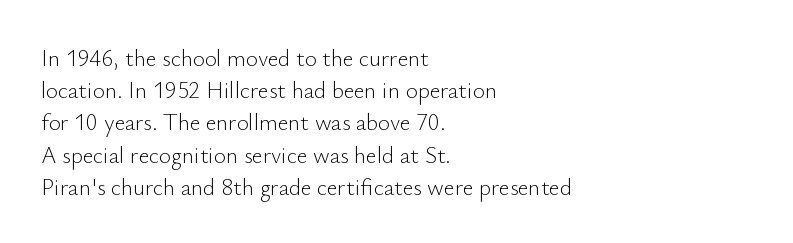
Q: Is the text bold? A: No.
Q: Is the text italic (slanted)? A: No, it is upright.
Q: Is the text underlined? A: No.
Q: How is the paragraph aligned? A: Left-aligned.
Q: Is the spacing between letters normal or unusually wide? A: Normal.
Q: Is the spacing between lines tight, normal or loose? A: Normal.
